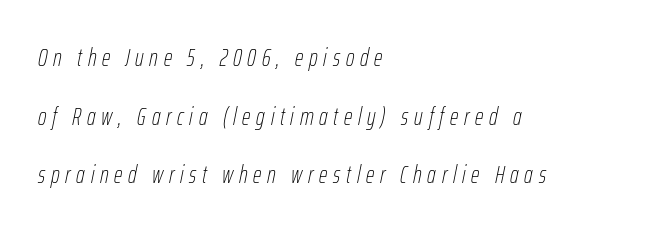
Q: Is the text bold? A: No.
Q: Is the text italic (slanted)? A: Yes, it leans right by about 12 degrees.
Q: Is the text underlined? A: No.
Q: How is the paragraph aligned? A: Left-aligned.
Q: Is the spacing between letters normal or unusually wide? A: Unusually wide.
Q: Is the spacing between lines tight, normal or loose? A: Loose.
